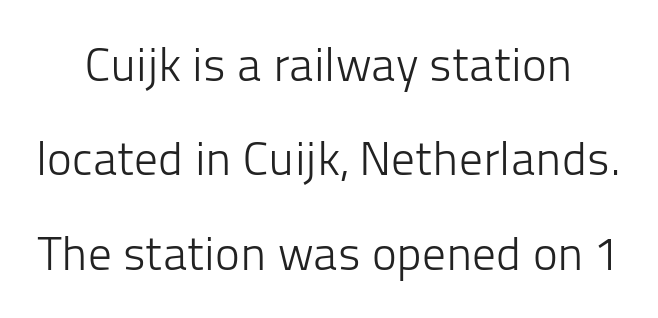
The image shows 47 px light sans-serif type, upright; set loose line spacing (2.01x), normal letter spacing, not underlined; low stroke contrast and a medium x-height.
